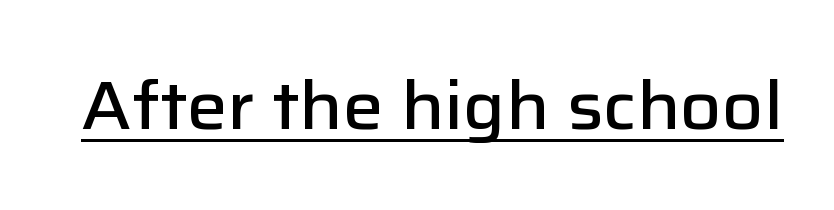
{"serif": "no", "italic": "no", "bold": "semi", "weight": "semibold", "width": "normal", "stroke_contrast": "low", "x_height": "medium", "monospaced": "no", "underline": "yes", "letter_spacing": "normal", "letter_spacing_em": 0.0, "glyph_px": 68}
